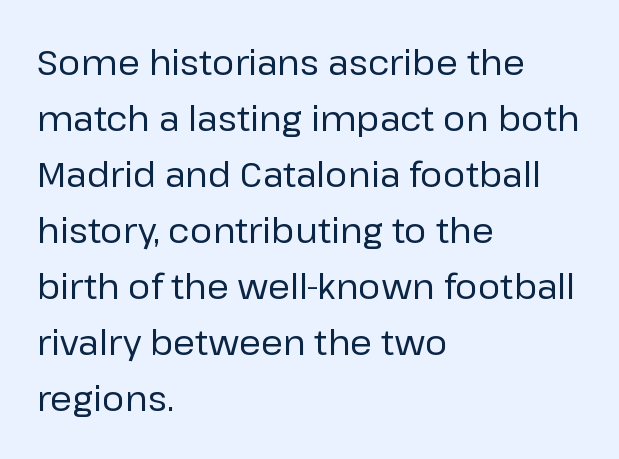
The image shows 35 px regular-weight sans-serif type, upright; set left-aligned, normal line spacing (1.6x), normal letter spacing, not underlined; low stroke contrast and a medium x-height.
